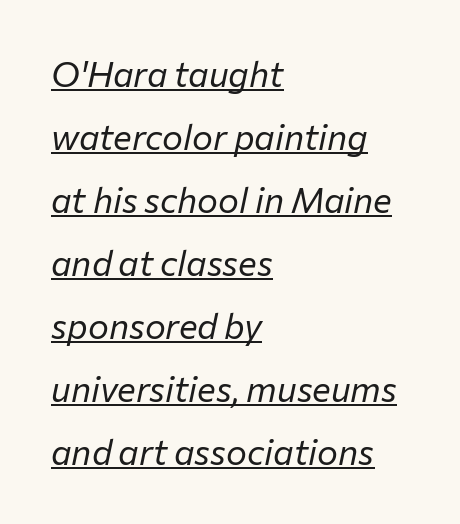
Q: Is the text bold? A: No.
Q: Is the text italic (slanted)? A: Yes, it leans right by about 12 degrees.
Q: Is the text underlined? A: Yes.
Q: How is the paragraph aligned? A: Left-aligned.
Q: Is the spacing between letters normal or unusually wide? A: Normal.
Q: Width (condensed, normal, or wide)? A: Normal.
Q: Stroke contrast? A: Low.
Q: x-height? A: Medium.
Q: Monospaced? A: No.
